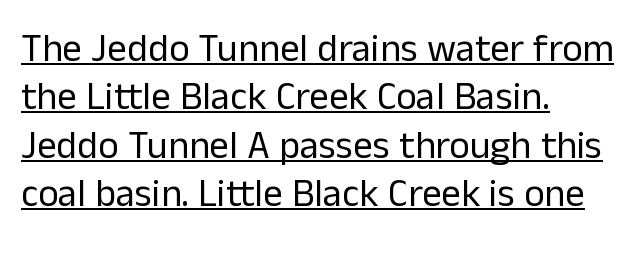
{"serif": "no", "italic": "no", "bold": "no", "weight": "regular", "width": "normal", "stroke_contrast": "low", "x_height": "medium", "monospaced": "no", "underline": "yes", "align": "left", "line_spacing_ratio": 1.24, "letter_spacing": "normal", "letter_spacing_em": 0.0, "glyph_px": 39}
